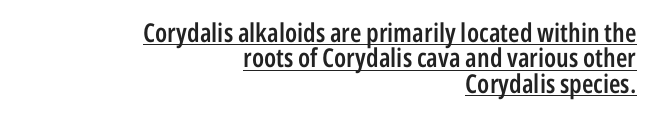
Q: Is the text bold? A: Semi-bold.
Q: Is the text italic (slanted)? A: No, it is upright.
Q: Is the text underlined? A: Yes.
Q: How is the paragraph aligned? A: Right-aligned.
Q: Is the spacing between letters normal or unusually wide? A: Normal.
Q: Is the spacing between lines tight, normal or loose? A: Tight.
